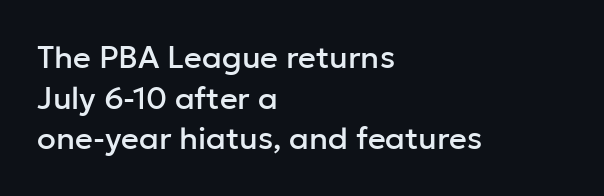
Q: Is the text italic (slanted)? A: No, it is upright.
Q: Is the typeface a serif or a sans-serif typeface? A: Sans-serif.
Q: Is the text underlined? A: No.
Q: How is the paragraph aligned? A: Left-aligned.
Q: Is the spacing between letters normal or unusually wide? A: Normal.
Q: Is the spacing between lines tight, normal or loose? A: Normal.
Q: Width (condensed, normal, or wide)? A: Normal.
Q: Stroke contrast? A: Low.
Q: x-height? A: Medium.
Q: Monospaced? A: No.
